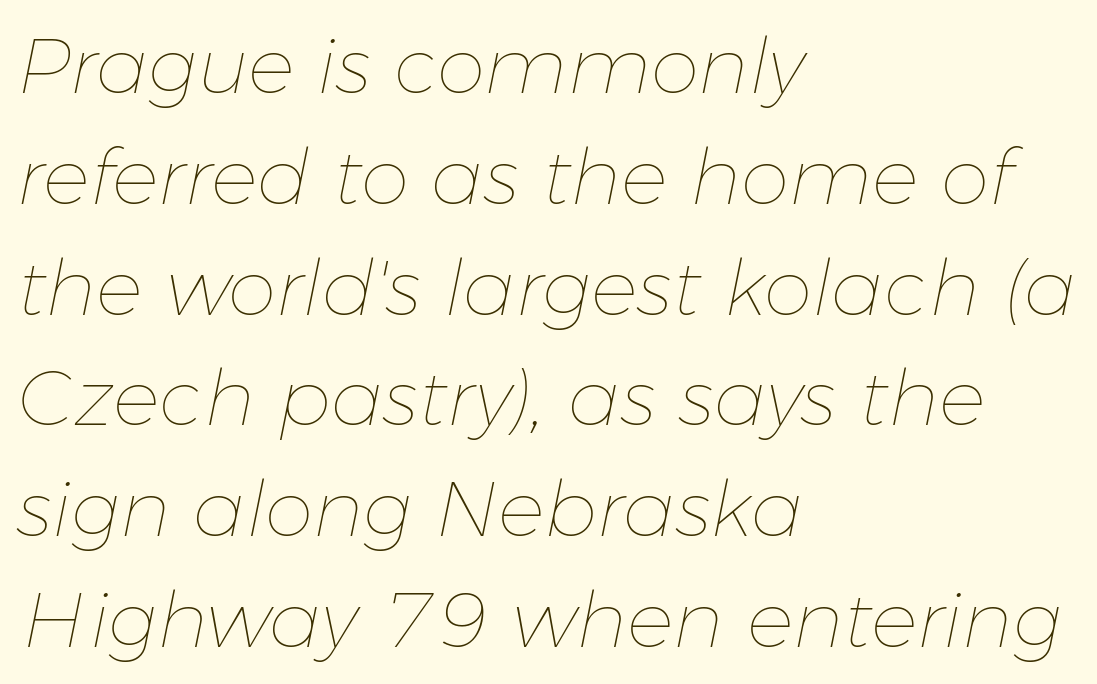
Q: Is the text bold? A: No.
Q: Is the text italic (slanted)? A: Yes, it leans right by about 11 degrees.
Q: Is the text underlined? A: No.
Q: How is the paragraph aligned? A: Left-aligned.
Q: Is the spacing between letters normal or unusually wide? A: Normal.
Q: Is the spacing between lines tight, normal or loose? A: Normal.
Q: Width (condensed, normal, or wide)? A: Normal.
Q: Stroke contrast? A: Low.
Q: x-height? A: Medium.
Q: Monospaced? A: No.
